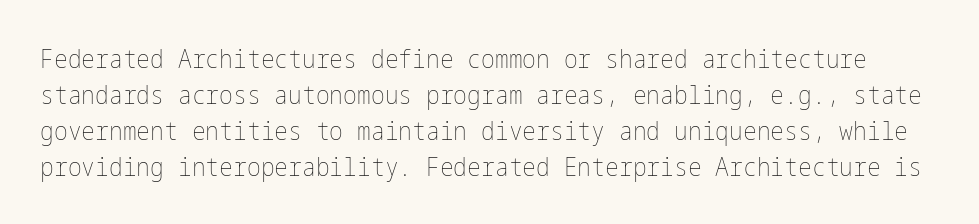
{"italic": "no", "bold": "no", "underline": "no", "line_spacing": "normal", "line_spacing_ratio": 1.38, "letter_spacing": "normal", "letter_spacing_em": 0.0, "glyph_px": 26}
